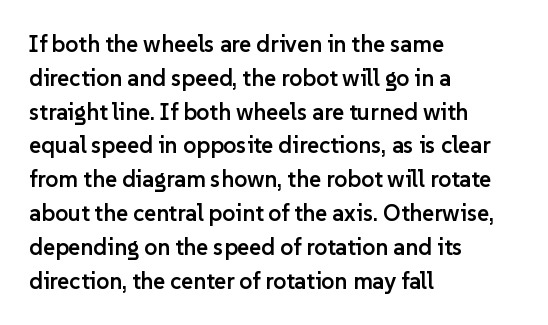
Upright lettering throughout. Reading down the block, your eye returns to a fixed left position each line. Strokes here are thickened, but only to semibold level. Evenly set lines give the paragraph a standard silhouette. Standard letterfit; no display-style spreading of the glyphs. Clear beneath every line of the passage.
